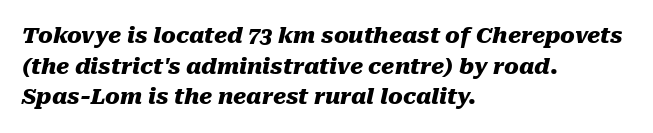
{"italic": "yes", "lean": "right", "slant_degrees": 10, "bold": "yes", "underline": "no", "align": "left", "line_spacing": "normal", "line_spacing_ratio": 1.39, "letter_spacing": "normal", "letter_spacing_em": 0.0, "glyph_px": 22}
